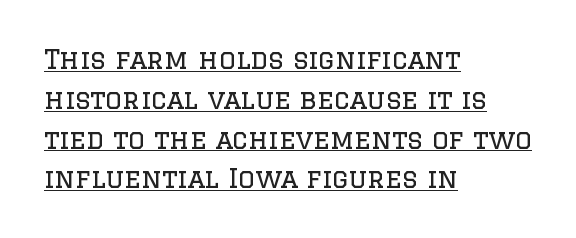
The rendering uses a moderate line-height, typical for paragraphs. The passage shown has conventional tracking throughout. The letters stand straight up with perfectly vertical stems. The rendering anchors every line to the left-hand side. Honestly, the underline is the first thing you notice here.
